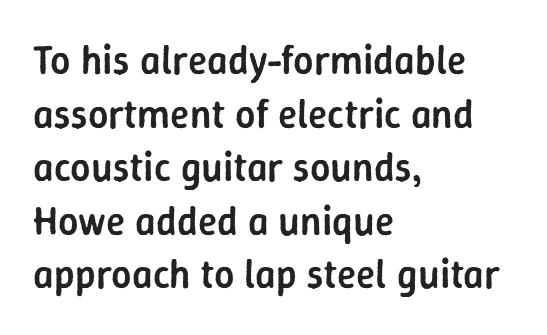
Q: Is the text bold? A: Semi-bold.
Q: Is the text italic (slanted)? A: No, it is upright.
Q: Is the typeface a serif or a sans-serif typeface? A: Sans-serif.
Q: Is the text underlined? A: No.
Q: How is the paragraph aligned? A: Left-aligned.
Q: Is the spacing between letters normal or unusually wide? A: Normal.
Q: Is the spacing between lines tight, normal or loose? A: Normal.
Q: Width (condensed, normal, or wide)? A: Normal.
Q: Stroke contrast? A: Low.
Q: x-height? A: Medium.
Q: Monospaced? A: No.
